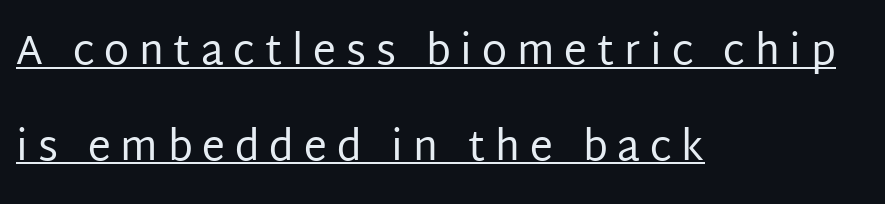
The image shows 41 px regular-weight sans-serif type, upright; set left-aligned, loose line spacing (2.33x), unusually wide letter spacing (+0.24 em), underlined; low stroke contrast and a large x-height.
